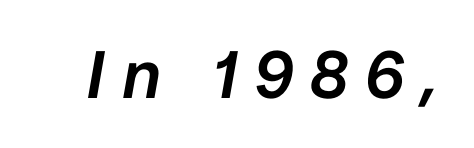
An italicized treatment has been applied to the whole sample. The passage shown has open, widely tracked lettering throughout. Plain, unruled lines of type. These lines are rendered in a variable-pitch font.
